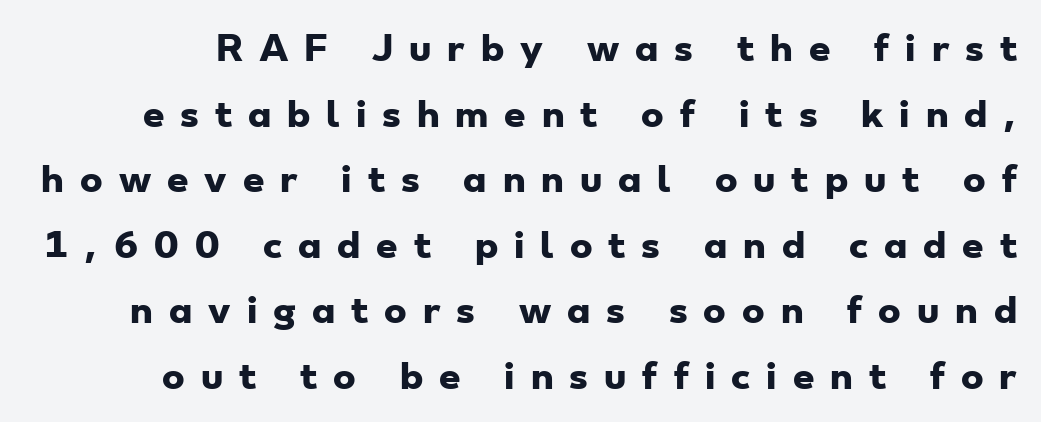
{"serif": "no", "bold": "yes", "weight": "heavy", "width": "wide", "stroke_contrast": "low", "x_height": "small", "monospaced": "no", "underline": "no", "line_spacing": "loose", "line_spacing_ratio": 1.93, "letter_spacing": "wide", "letter_spacing_em": 0.47, "glyph_px": 34}
